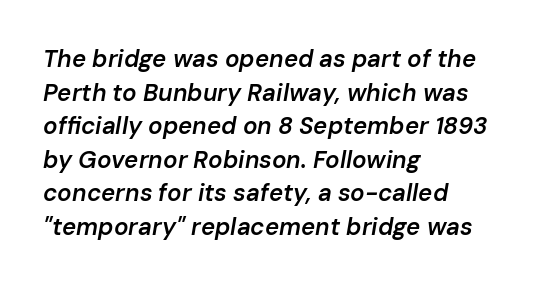
Q: Is the text bold? A: Semi-bold.
Q: Is the text italic (slanted)? A: Yes, it leans right by about 10 degrees.
Q: Is the text underlined? A: No.
Q: How is the paragraph aligned? A: Left-aligned.
Q: Is the spacing between letters normal or unusually wide? A: Normal.
Q: Is the spacing between lines tight, normal or loose? A: Normal.
